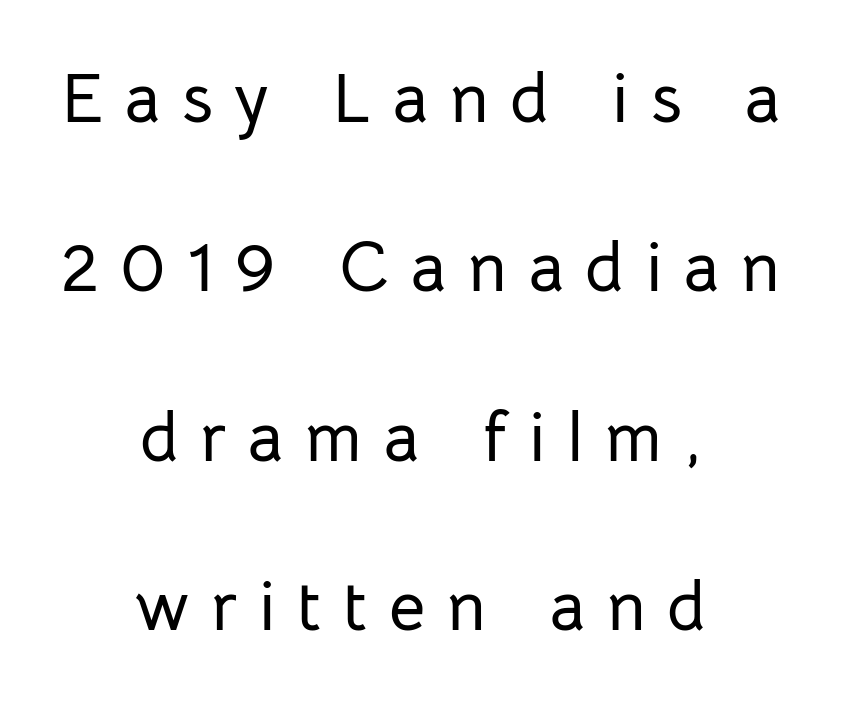
The compositor balanced each line on the midline. The tracking reads as deliberately expanded to a designer's eye. This sample has the flowing, uneven cadence of proportional lettering. Each new line begins a long way beneath the previous one. Designer's note — italics off, roman on.
